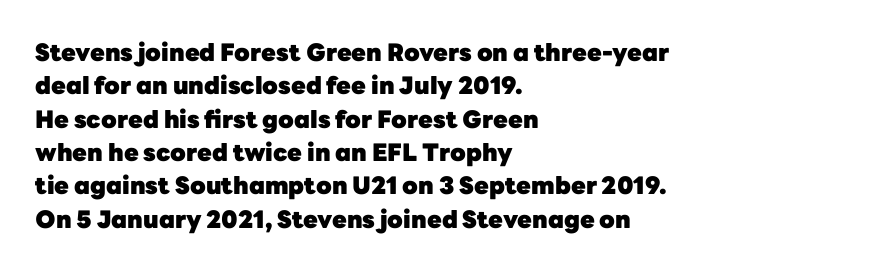
The image shows 24 px bold type, upright; set left-aligned, normal line spacing (1.39x), normal letter spacing, not underlined.
